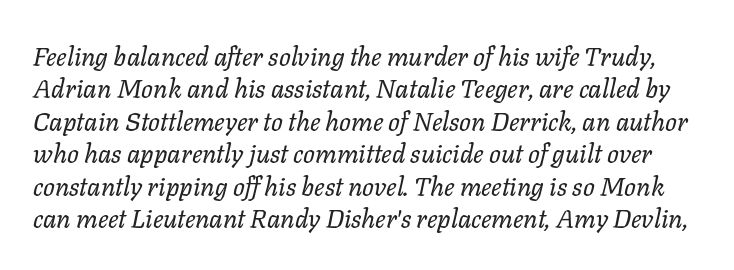
Q: Is the text bold? A: No.
Q: Is the text italic (slanted)? A: Yes, it leans right by about 11 degrees.
Q: Is the text underlined? A: No.
Q: Is the spacing between letters normal or unusually wide? A: Normal.
Q: Is the spacing between lines tight, normal or loose? A: Normal.
